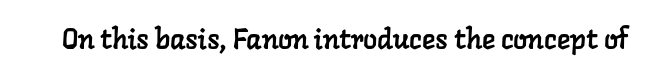
The image shows 28 px serif type; set normal letter spacing, not underlined; low stroke contrast and a medium x-height.
